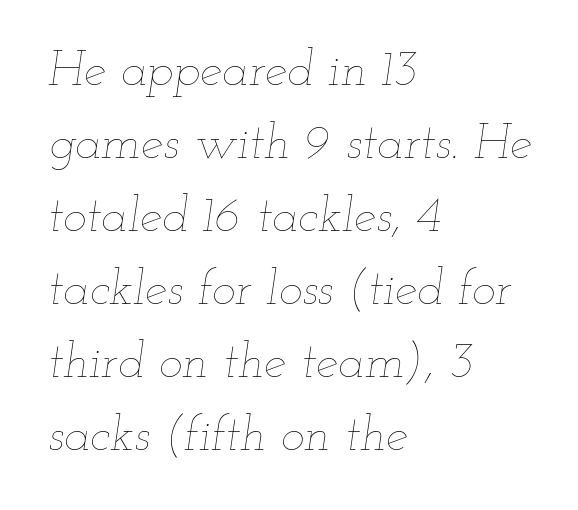
{"italic": "yes", "lean": "right", "slant_degrees": 12, "bold": "no", "weight": "thin", "width": "wide", "stroke_contrast": "low", "x_height": "small", "monospaced": "no", "underline": "no", "align": "left", "line_spacing": "normal", "line_spacing_ratio": 1.46, "letter_spacing": "normal", "letter_spacing_em": 0.0, "glyph_px": 50}
